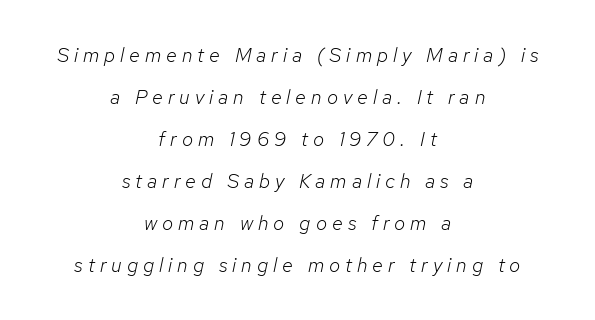
Q: Is the text bold? A: No.
Q: Is the text italic (slanted)? A: Yes, it leans right by about 12 degrees.
Q: Is the text underlined? A: No.
Q: How is the paragraph aligned? A: Centered.
Q: Is the spacing between letters normal or unusually wide? A: Unusually wide.
Q: Is the spacing between lines tight, normal or loose? A: Loose.
